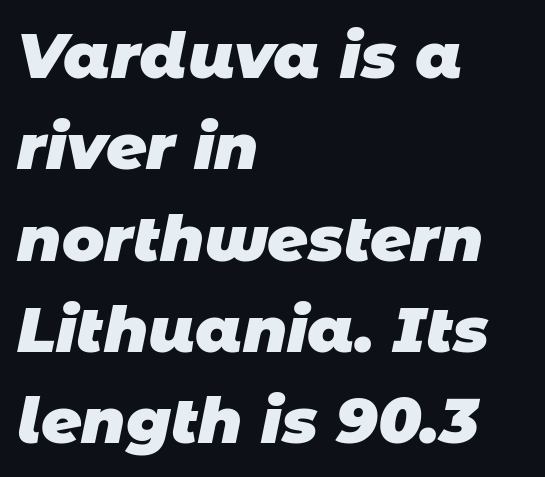
Set as a true bold cut, around the 700 mark. Nobody touched the tracking dial on this one. The passage shown is typed in a proportional face where columns would drift. Reading down the column, the eye jumps a familiar distance to each next line.
